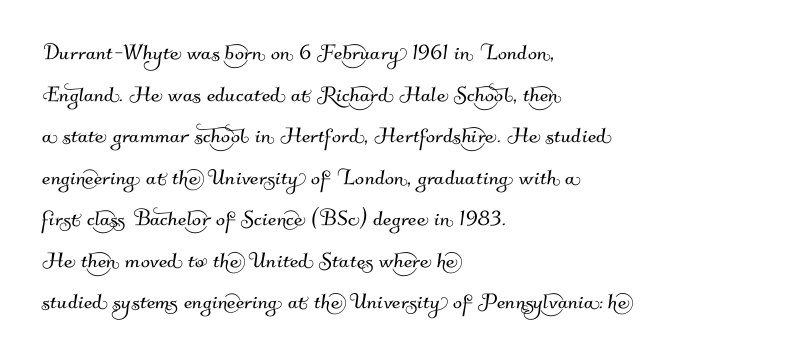
Q: Is the text underlined? A: No.
Q: How is the paragraph aligned? A: Left-aligned.
Q: Is the spacing between letters normal or unusually wide? A: Normal.
Q: Is the spacing between lines tight, normal or loose? A: Normal.
